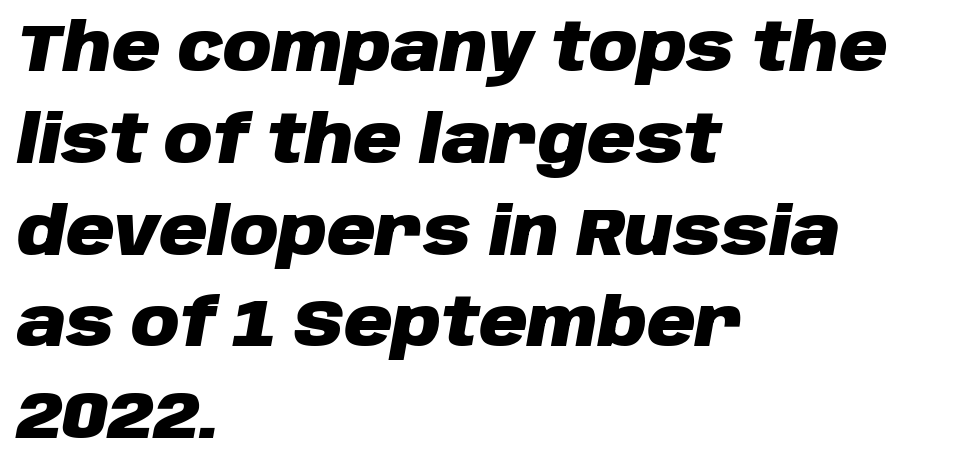
This sample has the flowing, uneven cadence of proportional lettering. You could call the tracking neutral — neither tight nor loose. The rendering uses a moderate line-height, typical for paragraphs. The string is rendered with underlining switched off.
